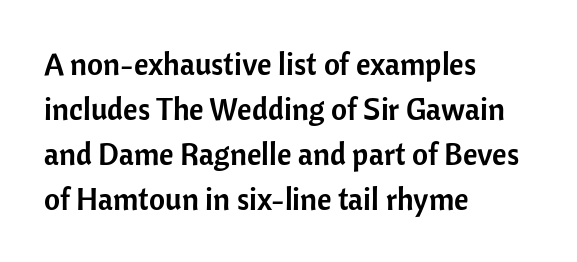
The image shows 31 px sans-serif type, upright; set left-aligned, normal line spacing (1.45x), normal letter spacing, not underlined; low stroke contrast and a medium x-height.
